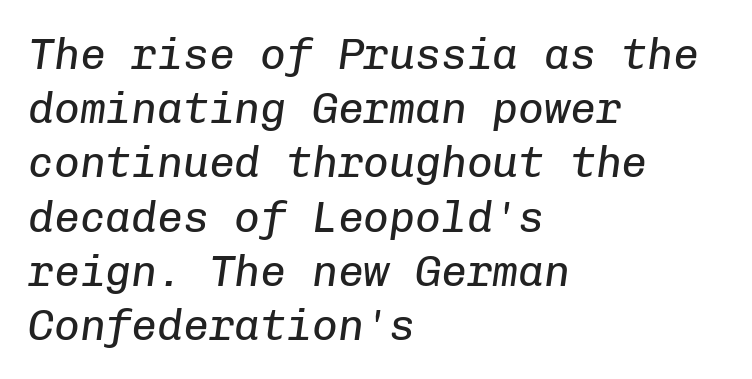
Q: Is the text bold? A: No.
Q: Is the text italic (slanted)? A: Yes, it leans right by about 8 degrees.
Q: Is the text underlined? A: No.
Q: How is the paragraph aligned? A: Left-aligned.
Q: Is the spacing between letters normal or unusually wide? A: Normal.
Q: Is the spacing between lines tight, normal or loose? A: Normal.
Q: Width (condensed, normal, or wide)? A: Normal.
Q: Stroke contrast? A: Low.
Q: x-height? A: Medium.
Q: Monospaced? A: Yes.
